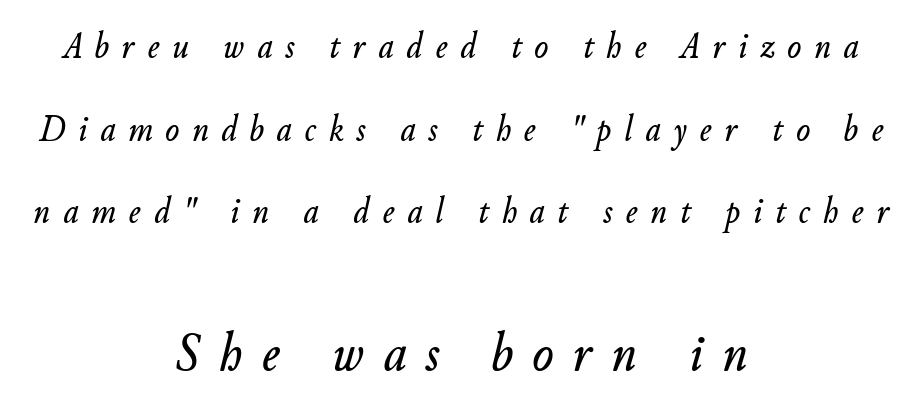
Q: Is the text italic (slanted)? A: Yes, it leans right by about 11 degrees.
Q: Is the text underlined? A: No.
Q: How is the paragraph aligned? A: Centered.
Q: Is the spacing between letters normal or unusually wide? A: Unusually wide.
Q: Is the spacing between lines tight, normal or loose? A: Loose.
Q: Which block of text is set in a larger size, the first (top) or the second (bottom)? A: The second (bottom) one.
Q: Width (condensed, normal, or wide)? A: Normal.
Q: Stroke contrast? A: Low.
Q: x-height? A: Small.
Q: Monospaced? A: No.
